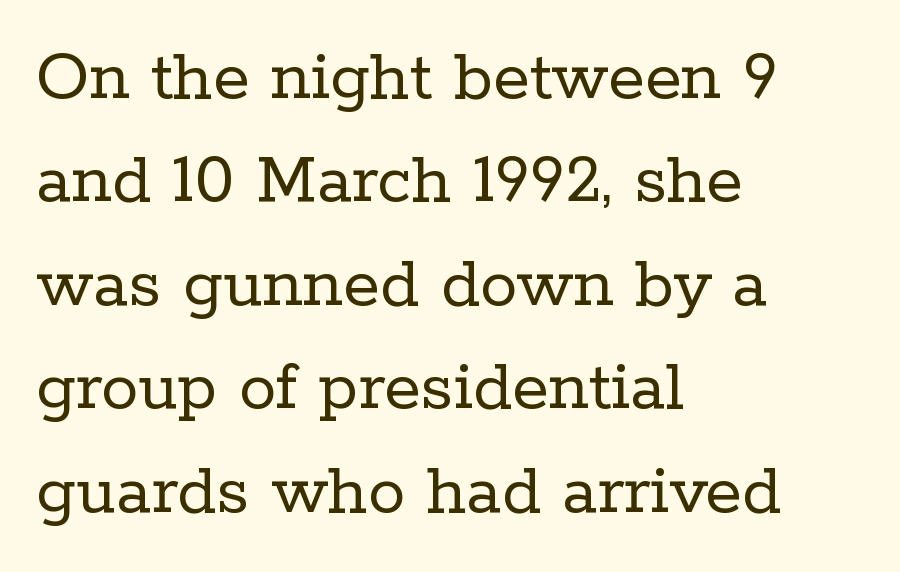
The image shows 75 px regular-weight serif type, upright; set left-aligned, normal line spacing (1.38x), normal letter spacing, not underlined; low stroke contrast and a medium x-height.
